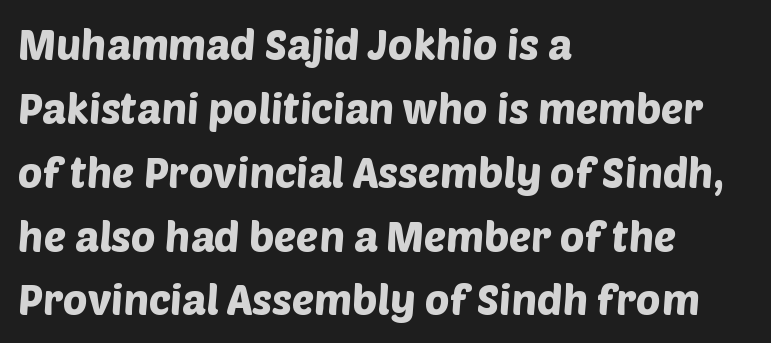
{"serif": "no", "width": "normal", "stroke_contrast": "low", "x_height": "large", "monospaced": "no", "underline": "no", "align": "left", "line_spacing": "normal", "line_spacing_ratio": 1.52, "letter_spacing": "normal", "letter_spacing_em": 0.0, "glyph_px": 42}
